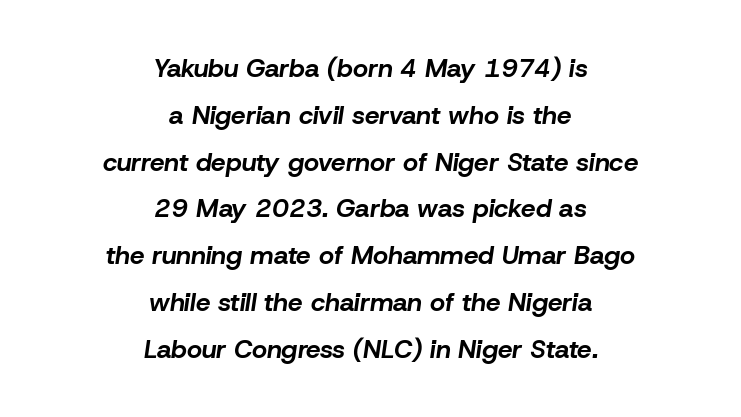
{"italic": "yes", "lean": "right", "slant_degrees": 8, "bold": "yes", "underline": "no", "align": "center", "line_spacing_ratio": 1.8, "letter_spacing": "normal", "letter_spacing_em": 0.0, "glyph_px": 26}
